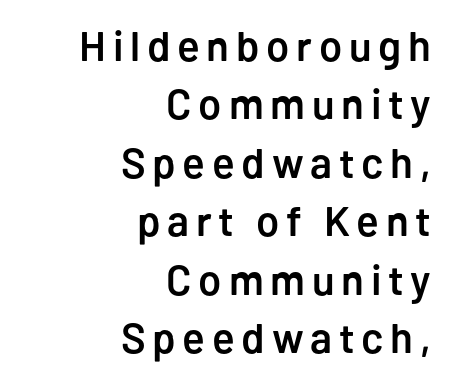
The image shows 42 px semibold sans-serif type, upright; set right-aligned, normal line spacing (1.39x), not underlined; low stroke contrast and a medium x-height.
